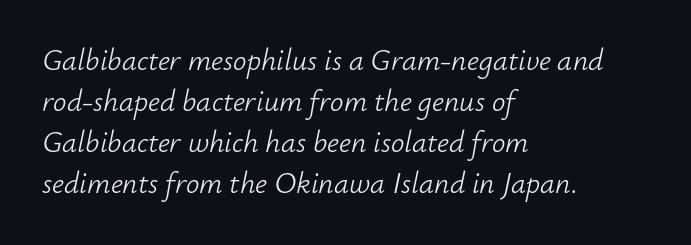
{"italic": "yes", "lean": "right", "slant_degrees": 12, "bold": "no", "weight": "light", "width": "normal", "stroke_contrast": "low", "x_height": "small", "monospaced": "no", "underline": "no", "align": "left", "line_spacing": "normal", "line_spacing_ratio": 1.37, "letter_spacing": "normal", "letter_spacing_em": 0.0, "glyph_px": 30}
